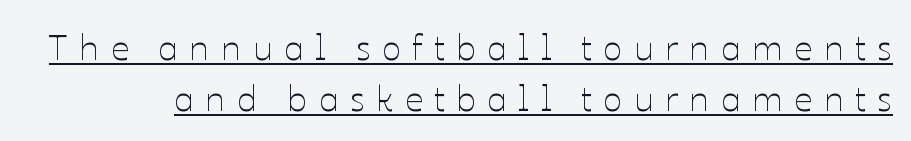
Notice how descenders clear the ascenders below comfortably — that's standard leading. Every stem runs plumb, perpendicular to the baseline. The face used here is proportionally spaced, like ordinary book or web type. Compared with undecorated copy, this sample adds a rule below the words. The typeface has the unassuming heft of standard copy or less. The passage shown has open, widely tracked lettering throughout.
